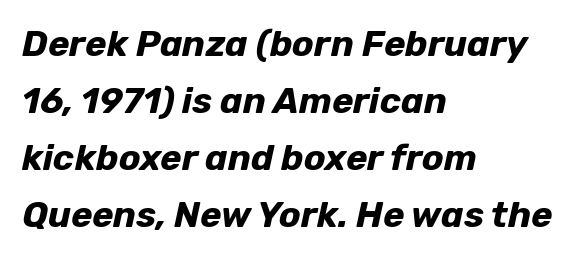
One-word summary of the alignment: left. A typesetter would call this zero additional tracking. In terms of posture, this sample is oblique. The designer left line spacing at the default. Weight check: bold — yes, fully.
